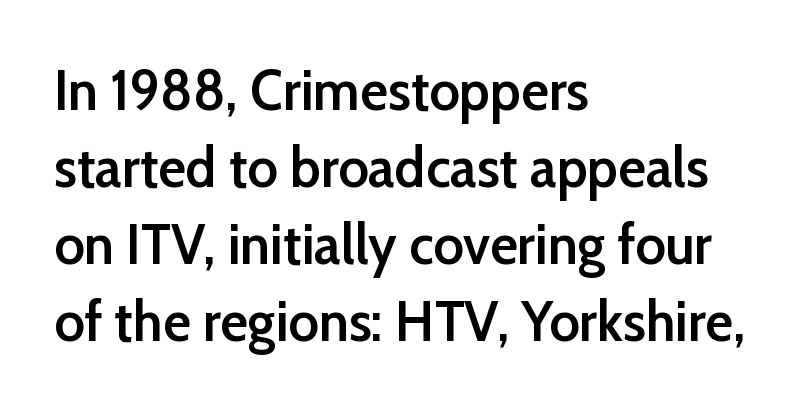
The strip under each line holds only bare page. The font family rendered here belongs to the sans-serif group. Posture: upright roman. Each letter keeps its own natural width here, so spacing adapts to shape. Stems and bowls a touch heavier than normal — semibold. A typesetter would call this leading conventional body-copy spacing.
